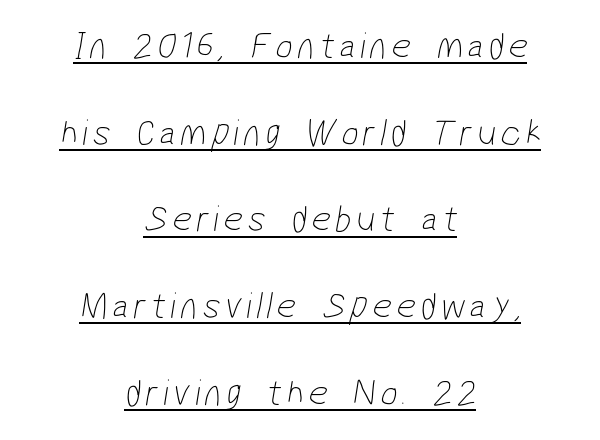
The typeface has the unassuming heft of standard copy or less. The rendering positions every line midway between the sides. Students, observe: this is what heavily led, spacious text looks like. Do the characters align in a grid? No, the font is proportional. Every word sits above its own underline. Font category for this specimen: sans-serif.
